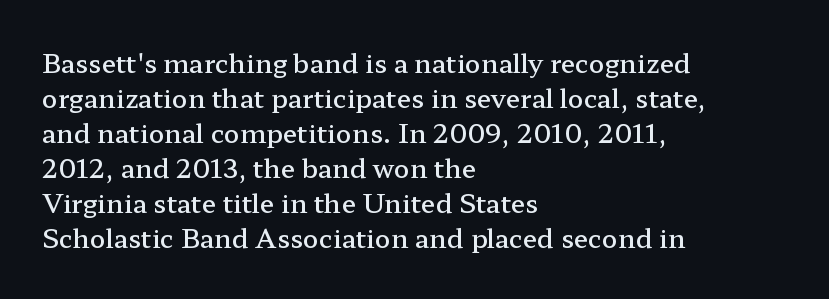
Tracking here is standard; glyphs follow each other at the usual distance. Posture: vertical. This block has exactly the height ordinary leading produces. On the weight axis this lands at semibold, roughly 600. Underline: absent. The rag falls on the right side of this text block.
